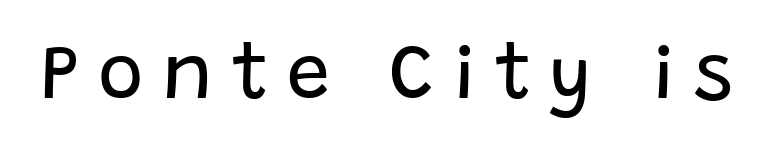
The image shows 77 px regular-weight sans-serif type, upright; set unusually wide letter spacing (+0.24 em), not underlined; low stroke contrast and a large x-height.
